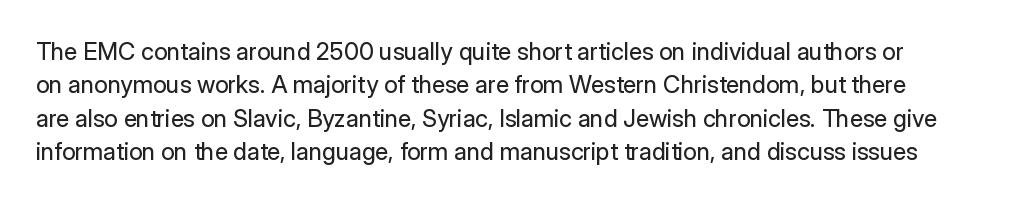
Is this a heavy cut? Hardly; it is regular or lighter. The type is set solid horizontally, with unmodified tracking. Rows of type keep a routine distance in the vertical direction. Rule under the text: the space is simply empty.
